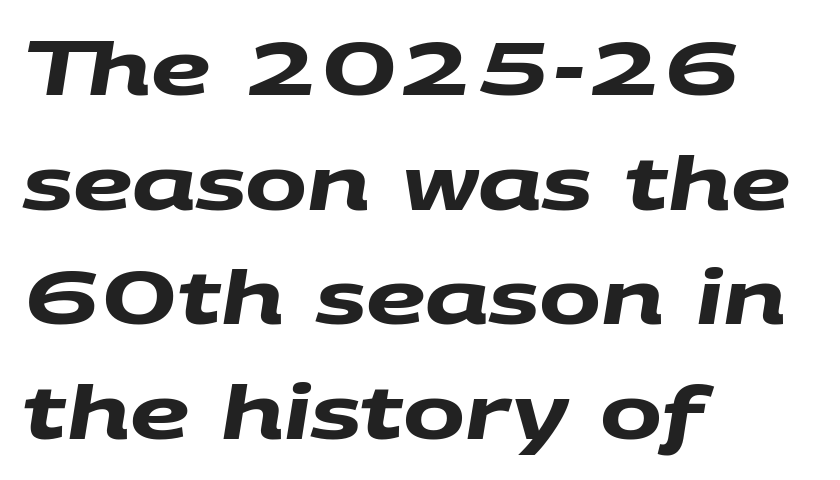
To sum up the face: it is a sans, with no serifs. This is heavy type, rendered in bold. Whoever set this chose a conventional vertical rhythm. The foot of each line stays bare and open.
